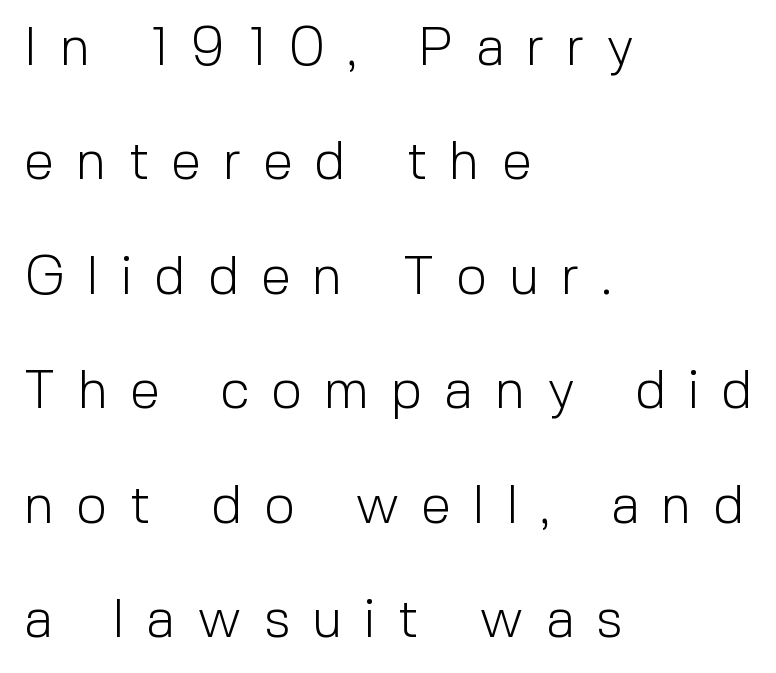
Proportional: the letters do not fall into vertical columns. Each new line begins a long way beneath the previous one. Is the block centered? No — it sits flush against the left margin. Caption: expanded tracking, letters set apart.
